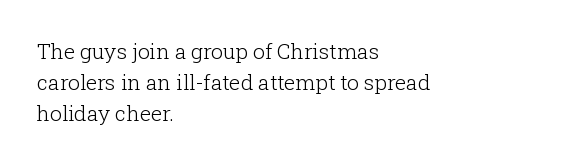
{"italic": "no", "bold": "no", "underline": "no", "align": "left", "line_spacing": "normal", "line_spacing_ratio": 1.47, "letter_spacing": "normal", "letter_spacing_em": 0.0, "glyph_px": 21}
